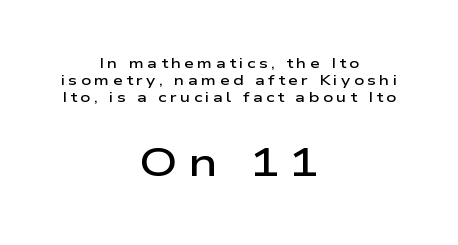
The image shows 40 px semibold, wide sans-serif type, upright; set centered, line spacing 1.2x, unusually wide letter spacing (+0.24 em), not underlined; the second (bottom) block is 2.86x larger; low stroke contrast and a medium x-height.
